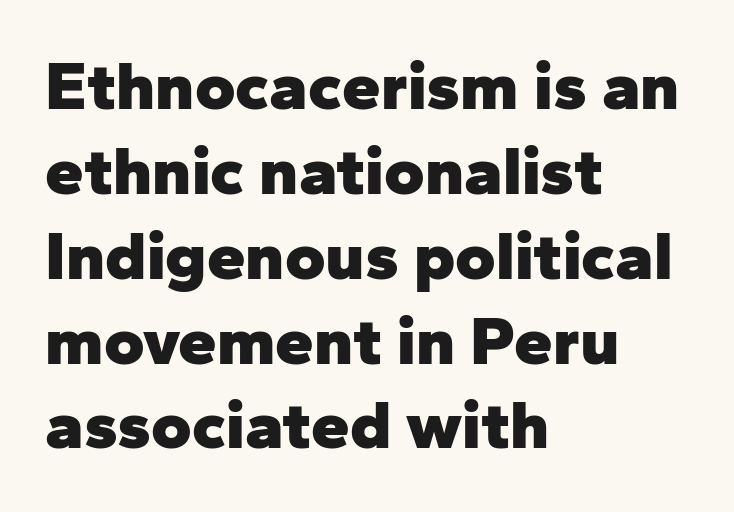
The image shows 69 px heavy sans-serif type, upright; set left-aligned, line spacing 1.23x, normal letter spacing, not underlined; low stroke contrast and a medium x-height.
